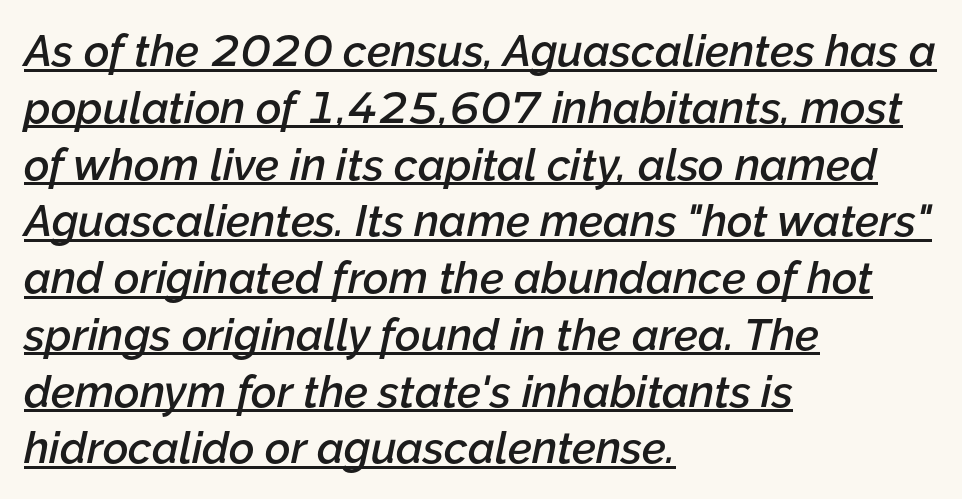
Here the designer chose a conventional face with non-uniform glyph widths. The glyphs are accompanied by a horizontal stroke just below them. The passage shown leans; its letterforms are oblique. Baseline-to-baseline distance is the conventional proportion of letter height. Leftover space on each line is placed entirely after the last word.
